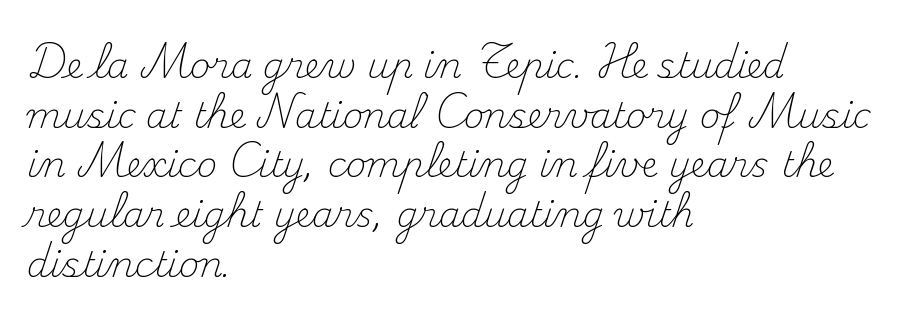
{"serif": "yes", "bold": "no", "weight": "light", "width": "normal", "stroke_contrast": "medium", "x_height": "small", "monospaced": "no", "underline": "no", "align": "left", "line_spacing": "normal", "line_spacing_ratio": 1.42, "letter_spacing": "normal", "letter_spacing_em": 0.0, "glyph_px": 35}
